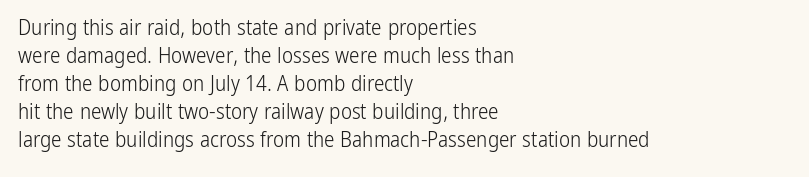
Q: Is the text bold? A: No.
Q: Is the text italic (slanted)? A: No, it is upright.
Q: Is the text underlined? A: No.
Q: How is the paragraph aligned? A: Left-aligned.
Q: Is the spacing between letters normal or unusually wide? A: Normal.
Q: Is the spacing between lines tight, normal or loose? A: Normal.
